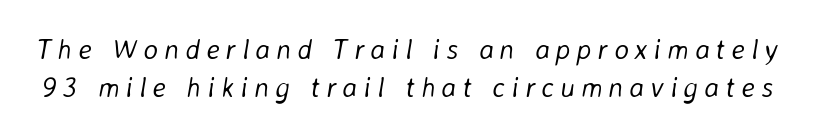
The tracking reads as deliberately expanded to a designer's eye. The glyphs are unaccompanied by any horizontal stroke below them. Evenly set lines give the paragraph a standard silhouette. This sample has the flowing, uneven cadence of proportional lettering. The face looks like a standard text weight, possibly lighter.
